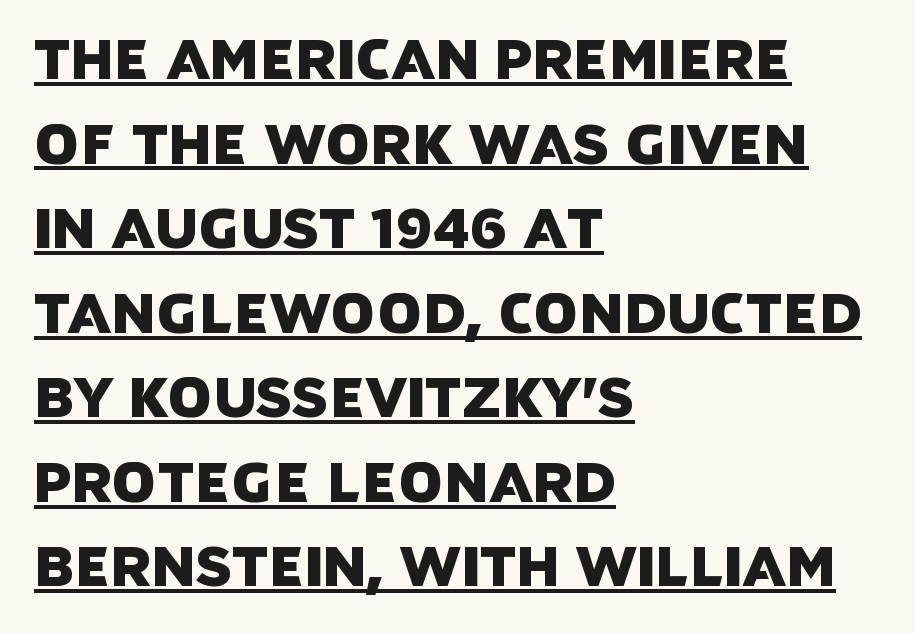
The ragged edge is on the right, which tells us the setting is flush left. The tracking reads as untouched default to a designer's eye. Decoration check: the copy is underlined. Horizontal bands of white between lines are of average thickness. You can tell from the bare stems that sans-serif type was used. The letters advance in unequal steps, a hallmark of proportional type.
